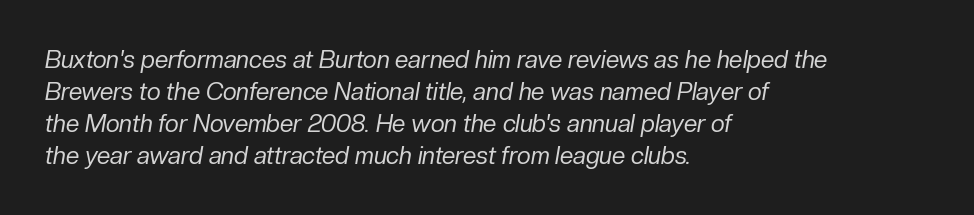
{"italic": "yes", "lean": "right", "slant_degrees": 10, "bold": "no", "underline": "no", "align": "left", "line_spacing": "normal", "line_spacing_ratio": 1.33, "letter_spacing": "normal", "letter_spacing_em": 0.0, "glyph_px": 24}
